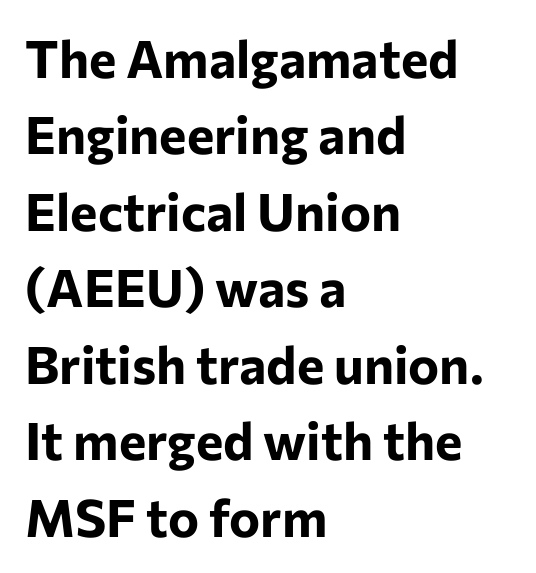
Q: Is the text bold? A: Yes.
Q: Is the text italic (slanted)? A: No, it is upright.
Q: Is the typeface a serif or a sans-serif typeface? A: Sans-serif.
Q: Is the text underlined? A: No.
Q: How is the paragraph aligned? A: Left-aligned.
Q: Is the spacing between letters normal or unusually wide? A: Normal.
Q: Is the spacing between lines tight, normal or loose? A: Normal.
Q: Width (condensed, normal, or wide)? A: Normal.
Q: Stroke contrast? A: Low.
Q: x-height? A: Medium.
Q: Monospaced? A: No.
